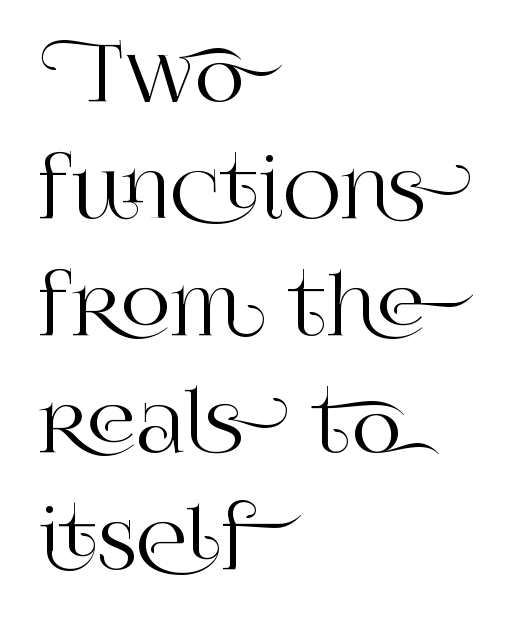
The image shows 79 px serif type, upright; set left-aligned, normal line spacing (1.48x), normal letter spacing, not underlined; high stroke contrast and a large x-height.
